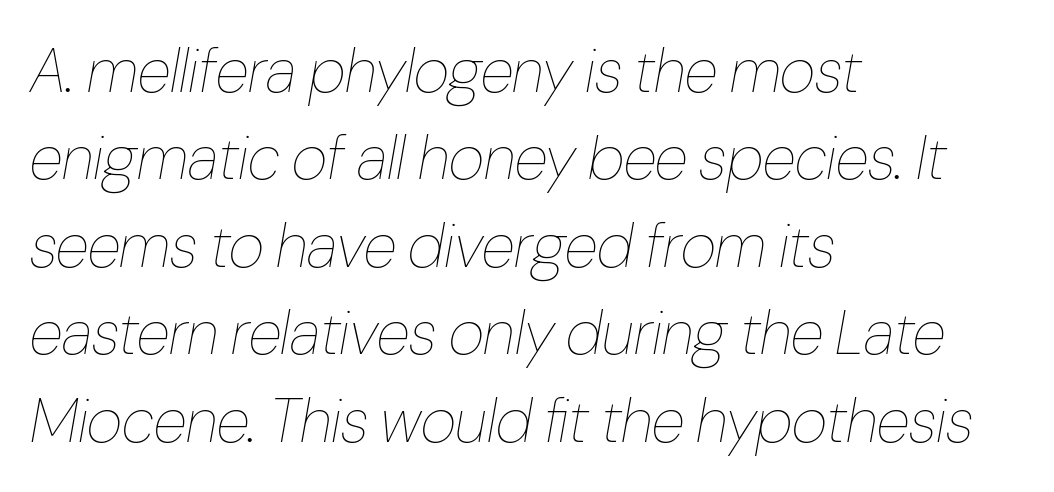
{"italic": "yes", "lean": "right", "slant_degrees": 10, "bold": "no", "weight": "thin", "width": "condensed", "stroke_contrast": "low", "x_height": "medium", "monospaced": "no", "underline": "no", "align": "left", "line_spacing": "normal", "line_spacing_ratio": 1.41, "letter_spacing": "normal", "letter_spacing_em": 0.0, "glyph_px": 62}
